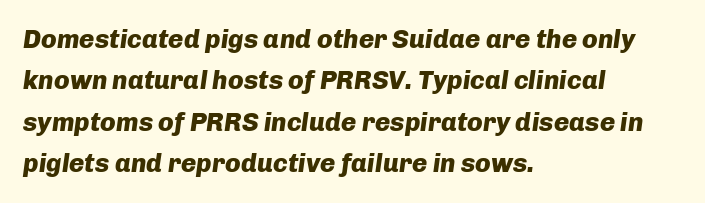
Q: Is the text bold? A: Yes.
Q: Is the text italic (slanted)? A: Yes, it leans right by about 8 degrees.
Q: Is the text underlined? A: No.
Q: How is the paragraph aligned? A: Left-aligned.
Q: Is the spacing between letters normal or unusually wide? A: Normal.
Q: Is the spacing between lines tight, normal or loose? A: Normal.
